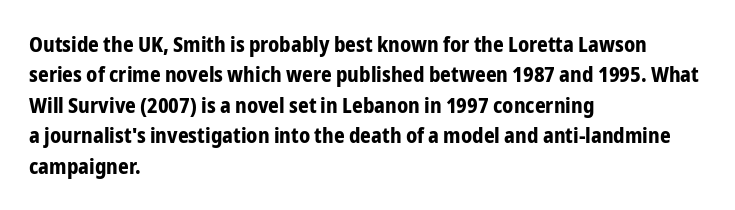
Notice how the stems are strictly vertical — no italics here. These words are printed bold, with thick strokes throughout. Leading: standard. You could call the tracking neutral — neither tight nor loose. The rendering anchors every line to the left-hand side. The words here are not underlined.
